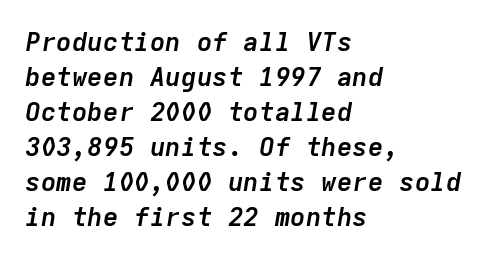
Q: Is the text bold? A: Yes.
Q: Is the text italic (slanted)? A: Yes, it leans right by about 9 degrees.
Q: Is the text underlined? A: No.
Q: How is the paragraph aligned? A: Left-aligned.
Q: Is the spacing between letters normal or unusually wide? A: Normal.
Q: Is the spacing between lines tight, normal or loose? A: Normal.
